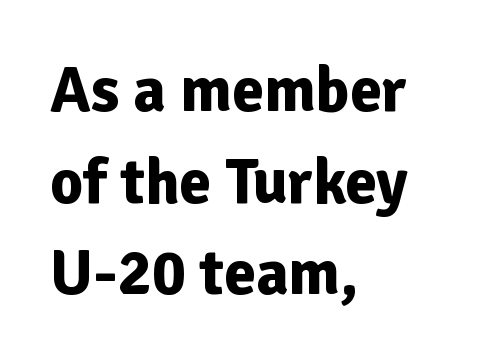
{"serif": "no", "italic": "no", "bold": "yes", "weight": "bold", "width": "normal", "stroke_contrast": "low", "x_height": "medium", "monospaced": "no", "underline": "no", "align": "left", "line_spacing": "normal", "line_spacing_ratio": 1.43, "letter_spacing": "normal", "letter_spacing_em": 0.0, "glyph_px": 64}
